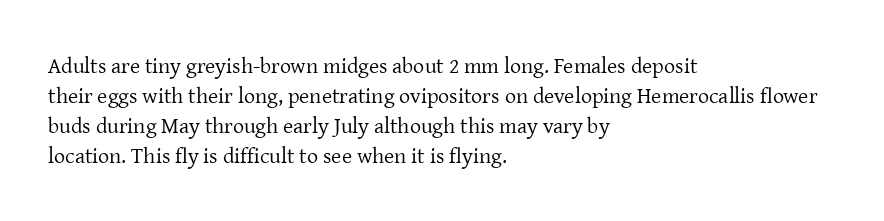
Q: Is the text bold? A: No.
Q: Is the text italic (slanted)? A: No, it is upright.
Q: Is the text underlined? A: No.
Q: How is the paragraph aligned? A: Left-aligned.
Q: Is the spacing between letters normal or unusually wide? A: Normal.
Q: Is the spacing between lines tight, normal or loose? A: Normal.
